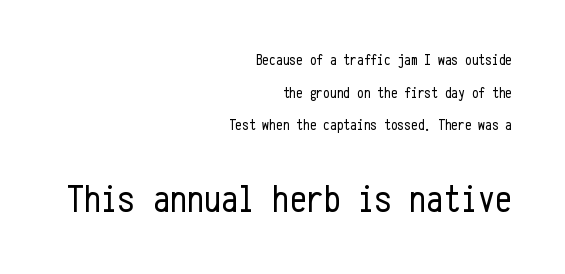
The image shows 38 px regular-weight, condensed sans-serif type, upright, monospaced; set right-aligned, loose line spacing (2.18x), normal letter spacing, not underlined; the second (bottom) block is 2.53x larger; low stroke contrast and a medium x-height.
